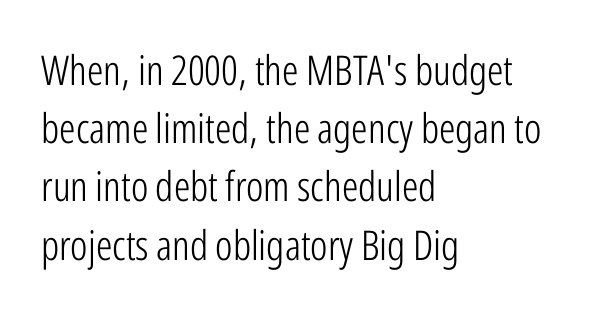
Q: Is the text bold? A: No.
Q: Is the text italic (slanted)? A: No, it is upright.
Q: Is the typeface a serif or a sans-serif typeface? A: Sans-serif.
Q: Is the text underlined? A: No.
Q: How is the paragraph aligned? A: Left-aligned.
Q: Is the spacing between letters normal or unusually wide? A: Normal.
Q: Is the spacing between lines tight, normal or loose? A: Normal.
Q: Width (condensed, normal, or wide)? A: Condensed.
Q: Stroke contrast? A: Low.
Q: x-height? A: Medium.
Q: Monospaced? A: No.
